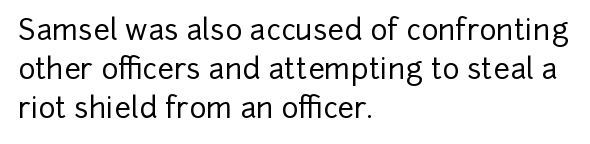
Q: Is the text italic (slanted)? A: No, it is upright.
Q: Is the typeface a serif or a sans-serif typeface? A: Sans-serif.
Q: Is the text underlined? A: No.
Q: How is the paragraph aligned? A: Left-aligned.
Q: Is the spacing between letters normal or unusually wide? A: Normal.
Q: Is the spacing between lines tight, normal or loose? A: Normal.
Q: Width (condensed, normal, or wide)? A: Normal.
Q: Stroke contrast? A: Low.
Q: x-height? A: Medium.
Q: Monospaced? A: No.
